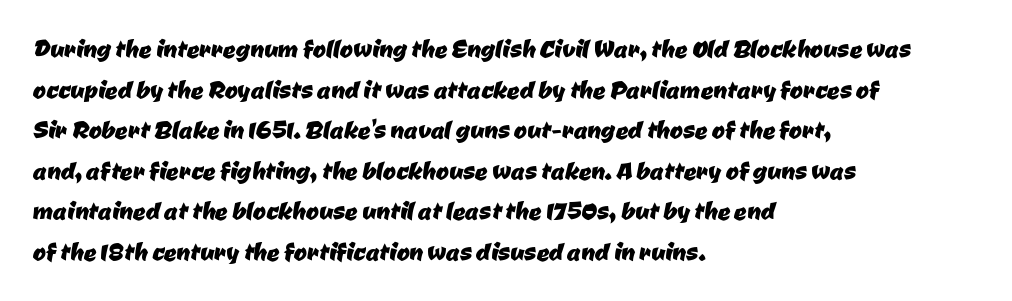
The image shows 31 px sans-serif type; set left-aligned, normal line spacing (1.31x), normal letter spacing, not underlined; low stroke contrast and a medium x-height.
